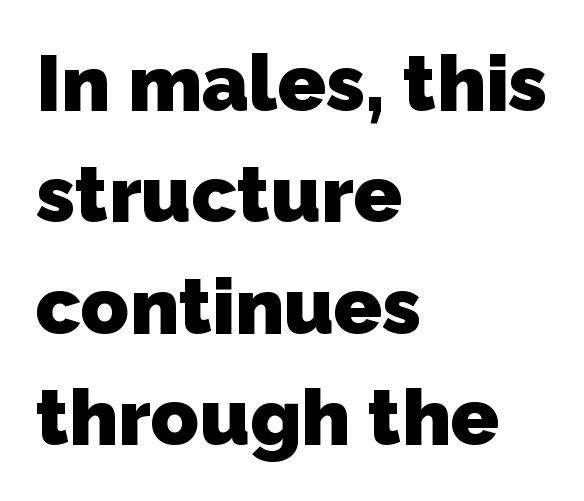
Q: Is the text bold? A: Yes.
Q: Is the typeface a serif or a sans-serif typeface? A: Sans-serif.
Q: Is the text underlined? A: No.
Q: How is the paragraph aligned? A: Left-aligned.
Q: Is the spacing between letters normal or unusually wide? A: Normal.
Q: Is the spacing between lines tight, normal or loose? A: Normal.
Q: Width (condensed, normal, or wide)? A: Normal.
Q: Stroke contrast? A: Low.
Q: x-height? A: Medium.
Q: Monospaced? A: No.
